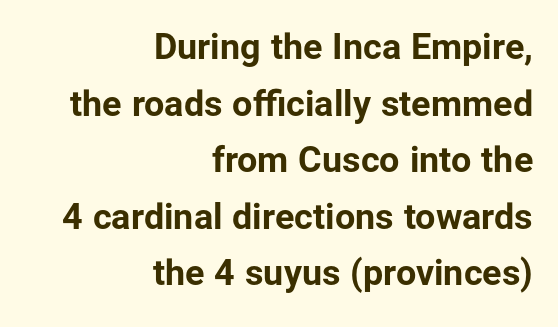
The image shows 36 px bold sans-serif type, upright; set right-aligned, normal line spacing (1.57x), normal letter spacing, not underlined; low stroke contrast and a medium x-height.
